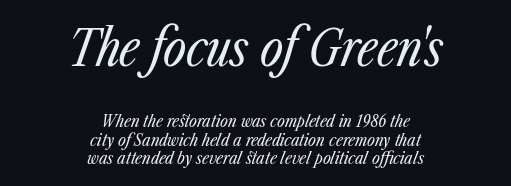
Q: Is the text bold? A: No.
Q: Is the text italic (slanted)? A: Yes, it leans right by about 23 degrees.
Q: Is the text underlined? A: No.
Q: How is the paragraph aligned? A: Centered.
Q: Is the spacing between letters normal or unusually wide? A: Normal.
Q: Is the spacing between lines tight, normal or loose? A: Tight.
Q: Which block of text is set in a larger size, the first (top) or the second (bottom)? A: The first (top) one.
Q: Width (condensed, normal, or wide)? A: Condensed.
Q: Stroke contrast? A: Low.
Q: x-height? A: Medium.
Q: Monospaced? A: No.
